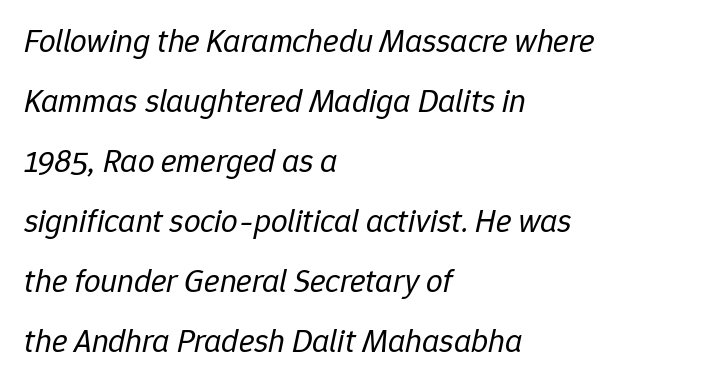
The image shows 33 px regular-weight type, italic (leaning right); set left-aligned, line spacing 1.82x, normal letter spacing, not underlined; low stroke contrast and a medium x-height.
